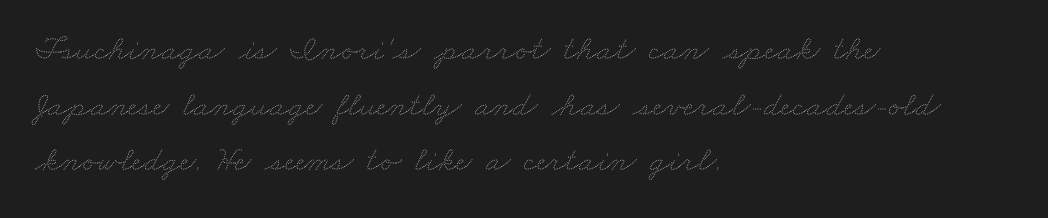
The specimen omits any rule beneath the text block's lines. These lines sit exactly where default settings would place them. This sample has the flowing, uneven cadence of proportional lettering. Bold? No — there's no thickening of the strokes.
